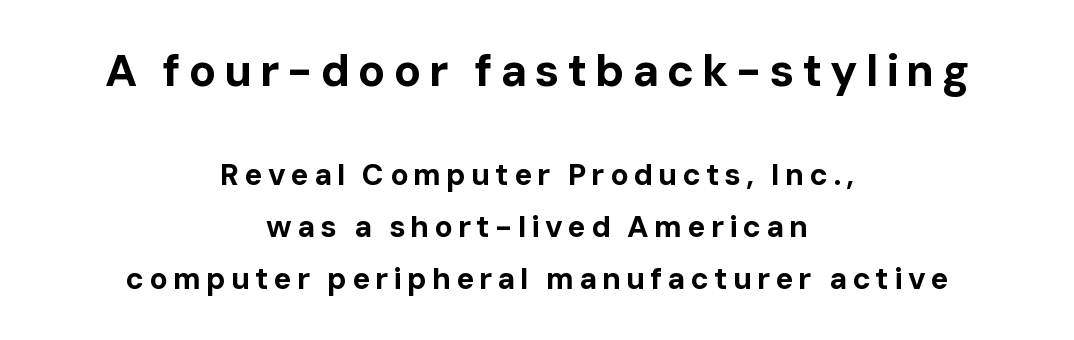
A bare baseline throughout the passage. The typesetting leans heavy: a genuine bold. In this sample the first text group is rendered at the bigger scale. The characters display no serif detailing; their extremities are plain. Both edges are ragged and mirror each other, which tells us the setting is centered.
